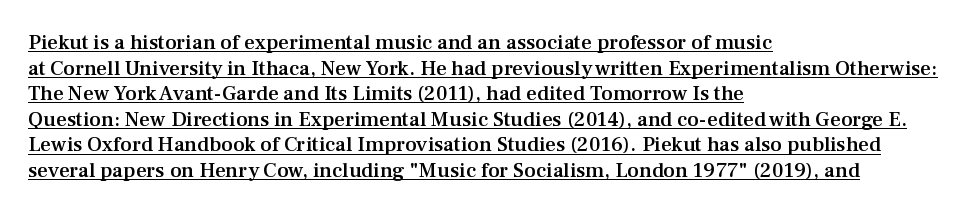
A classic flush-left, rag-right setting is used for this passage. Emphasis is given by a line drawn under the lettering. Firm but not heavy-handed strokes: this text is semibold. If you drew a line through each stem, it would be perfectly vertical. The letterforms sit shoulder to shoulder at normal distance.
